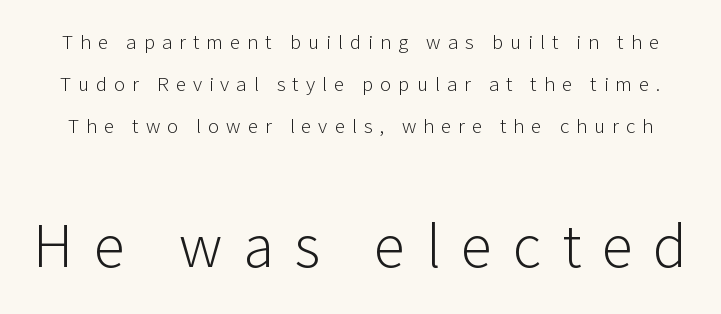
{"serif": "no", "italic": "no", "bold": "no", "weight": "light", "width": "normal", "stroke_contrast": "low", "x_height": "medium", "monospaced": "no", "underline": "no", "line_spacing": "loose", "line_spacing_ratio": 2.01, "letter_spacing": "wide", "letter_spacing_em": 0.33, "larger_block": "second", "size_ratio": 3.0, "glyph_px": 63}
